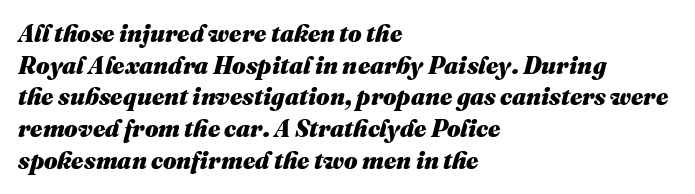
{"italic": "yes", "lean": "right", "slant_degrees": 16, "bold": "yes", "underline": "no", "align": "left", "line_spacing": "normal", "line_spacing_ratio": 1.32, "letter_spacing": "normal", "letter_spacing_em": 0.0, "glyph_px": 24}
